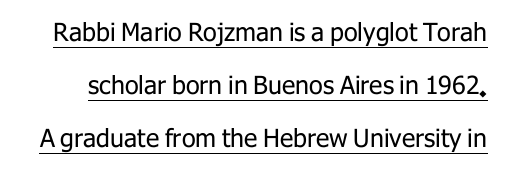
Like a heading marked for emphasis, these lines bear an underscore. Nobody touched the tracking dial on this one. The characters are drawn with everyday or finer stroke widths. This sample uses an upright cut, with every glyph sitting square on the baseline. Vertical spacing — loose.
